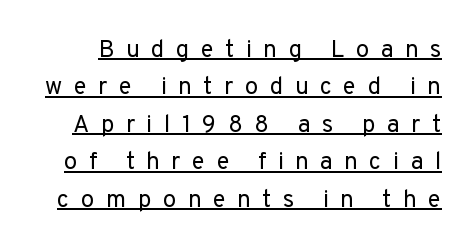
{"italic": "no", "bold": "no", "underline": "yes", "line_spacing": "normal", "line_spacing_ratio": 1.56, "letter_spacing": "wide", "letter_spacing_em": 0.48, "glyph_px": 24}
